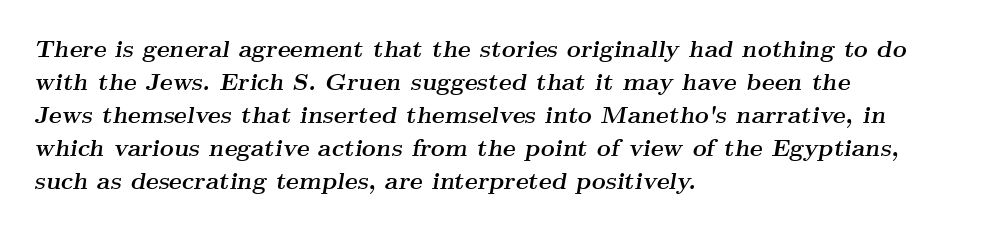
Q: Is the text bold? A: Yes.
Q: Is the text italic (slanted)? A: Yes, it leans right by about 9 degrees.
Q: Is the text underlined? A: No.
Q: How is the paragraph aligned? A: Left-aligned.
Q: Is the spacing between letters normal or unusually wide? A: Normal.
Q: Is the spacing between lines tight, normal or loose? A: Normal.
